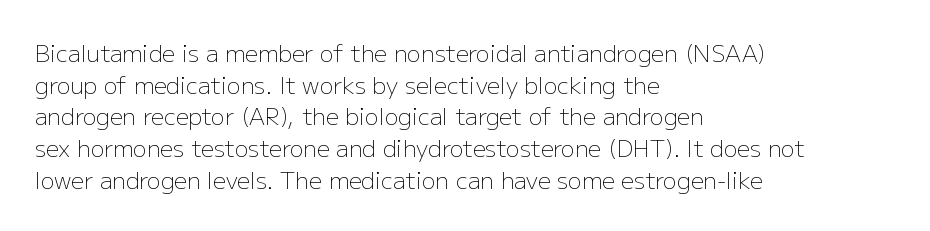
The image shows 23 px text type, upright; set left-aligned, normal line spacing (1.38x), normal letter spacing, not underlined.
